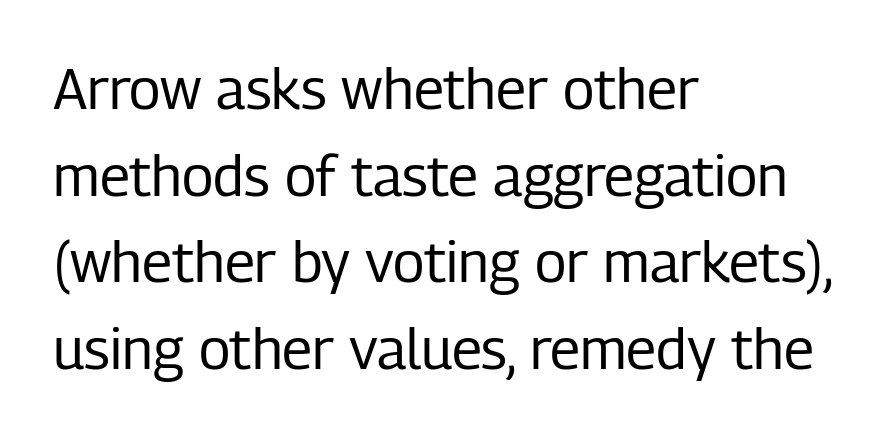
The image shows 57 px regular-weight, condensed sans-serif type, upright; set left-aligned, normal line spacing (1.52x), normal letter spacing, not underlined; low stroke contrast and a medium x-height.
